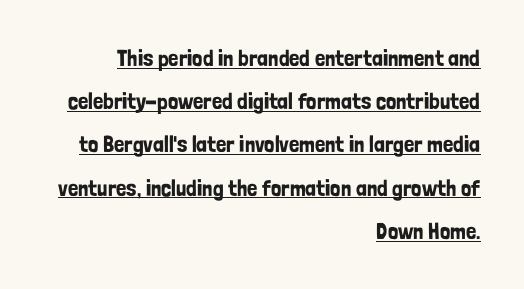
Every stem runs plumb, perpendicular to the baseline. The string is rendered with underlining switched on. Standard letterfit; no display-style spreading of the glyphs. The ragged edge is on the left, which tells us the setting is flush right.
